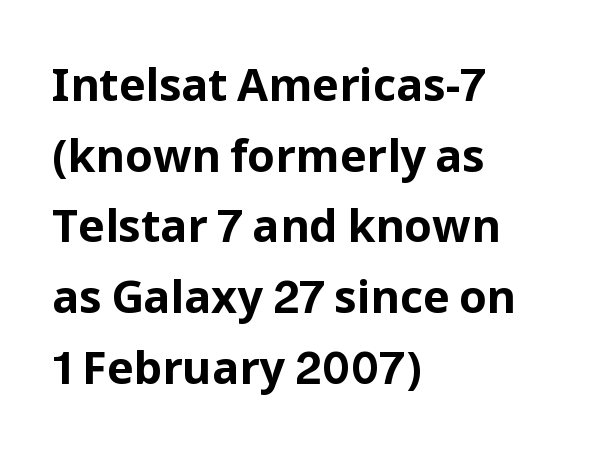
Q: Is the text bold? A: Yes.
Q: Is the text italic (slanted)? A: No, it is upright.
Q: Is the typeface a serif or a sans-serif typeface? A: Sans-serif.
Q: Is the text underlined? A: No.
Q: How is the paragraph aligned? A: Left-aligned.
Q: Is the spacing between letters normal or unusually wide? A: Normal.
Q: Is the spacing between lines tight, normal or loose? A: Normal.
Q: Width (condensed, normal, or wide)? A: Normal.
Q: Stroke contrast? A: Low.
Q: x-height? A: Medium.
Q: Monospaced? A: No.
